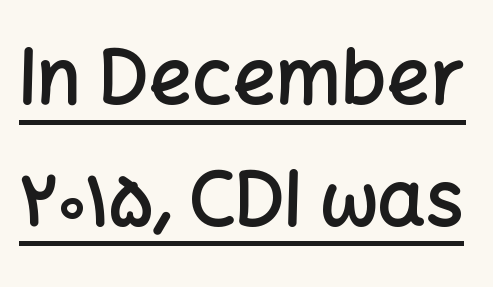
{"serif": "no", "italic": "no", "bold": "semi", "weight": "semibold", "width": "normal", "stroke_contrast": "low", "x_height": "medium", "monospaced": "no", "underline": "yes", "line_spacing": "normal", "line_spacing_ratio": 1.6, "letter_spacing": "normal", "letter_spacing_em": 0.0, "glyph_px": 76}
